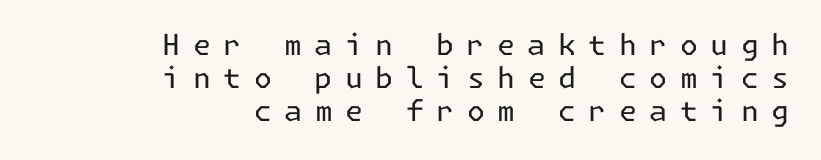
Q: Is the text bold? A: No.
Q: Is the text italic (slanted)? A: No, it is upright.
Q: Is the typeface a serif or a sans-serif typeface? A: Sans-serif.
Q: Is the text underlined? A: No.
Q: How is the paragraph aligned? A: Right-aligned.
Q: Is the spacing between letters normal or unusually wide? A: Unusually wide.
Q: Is the spacing between lines tight, normal or loose? A: Tight.
Q: Width (condensed, normal, or wide)? A: Normal.
Q: Stroke contrast? A: Low.
Q: x-height? A: Medium.
